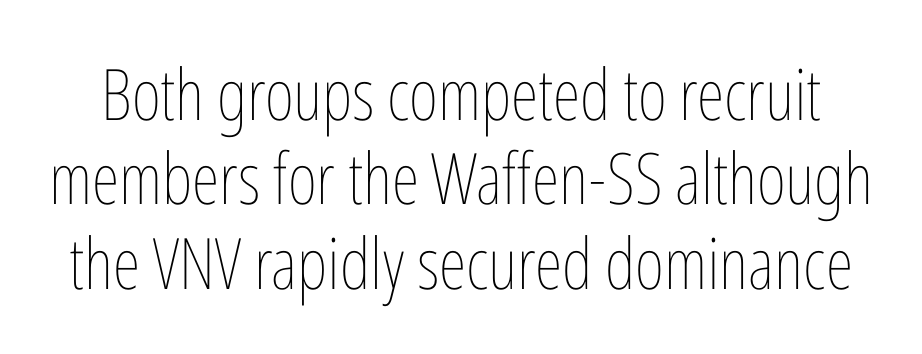
{"italic": "no", "bold": "no", "weight": "thin", "width": "condensed", "stroke_contrast": "low", "x_height": "medium", "monospaced": "no", "underline": "no", "line_spacing_ratio": 1.19, "letter_spacing": "normal", "letter_spacing_em": 0.0, "glyph_px": 71}
